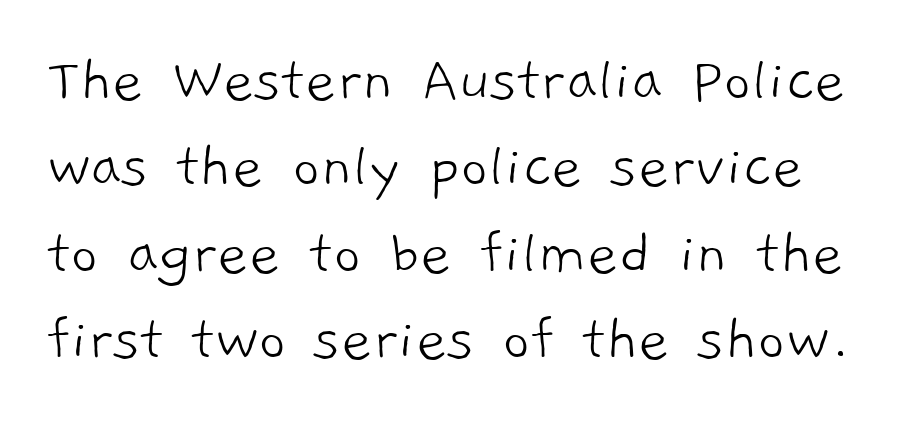
No heavy texture on the line: the type isn't bold. The specimen omits any rule beneath the text block's lines. The designer went with a sans here, leaving each stem footless. Normally led — the rows are evenly, conventionally spaced.
